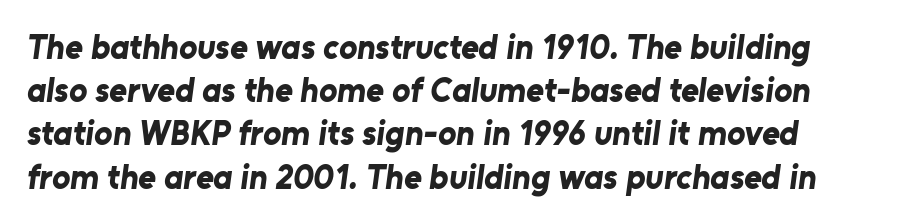
The image shows 34 px bold sans-serif type; set normal line spacing (1.27x), normal letter spacing, not underlined; low stroke contrast and a medium x-height.
